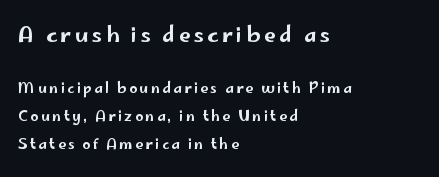
{"italic": "no", "underline": "no", "align": "left", "line_spacing": "loose", "line_spacing_ratio": 2.01, "larger_block": "first", "size_ratio": 1.5, "glyph_px": 21}
